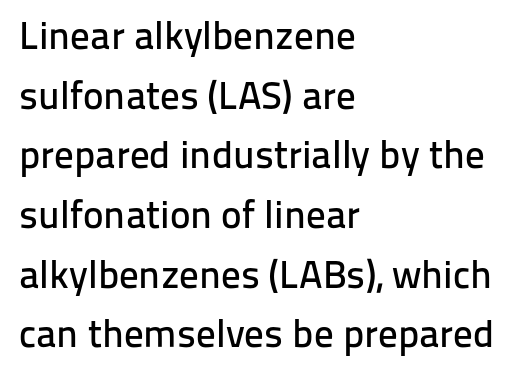
Q: Is the text italic (slanted)? A: No, it is upright.
Q: Is the typeface a serif or a sans-serif typeface? A: Sans-serif.
Q: Is the text underlined? A: No.
Q: How is the paragraph aligned? A: Left-aligned.
Q: Is the spacing between letters normal or unusually wide? A: Normal.
Q: Is the spacing between lines tight, normal or loose? A: Normal.
Q: Width (condensed, normal, or wide)? A: Normal.
Q: Stroke contrast? A: Low.
Q: x-height? A: Medium.
Q: Monospaced? A: No.
